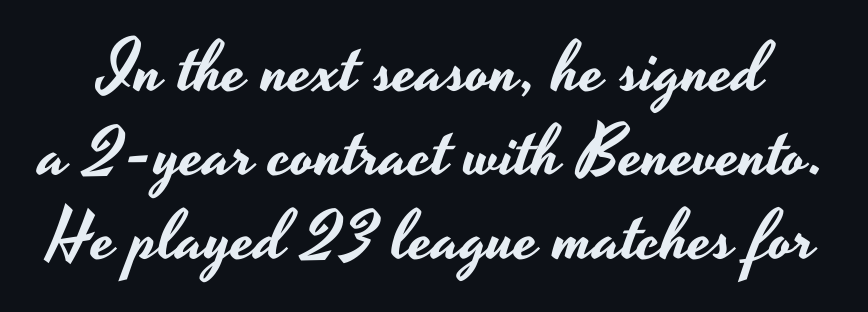
The glyphs are unaccompanied by any horizontal stroke below them. Is this a sans? Yes — the strokes have no serifs. There is no visible air inserted between adjacent glyphs. The rendering uses natural spacing where letterforms have individual widths.
